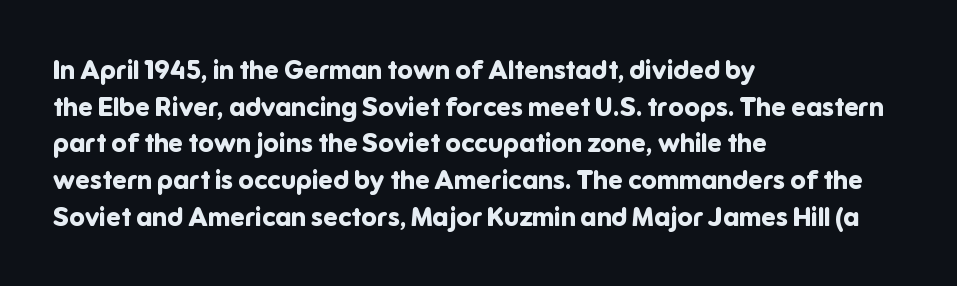
Q: Is the text bold? A: Yes.
Q: Is the text italic (slanted)? A: No, it is upright.
Q: Is the text underlined? A: No.
Q: How is the paragraph aligned? A: Left-aligned.
Q: Is the spacing between letters normal or unusually wide? A: Normal.
Q: Is the spacing between lines tight, normal or loose? A: Normal.
